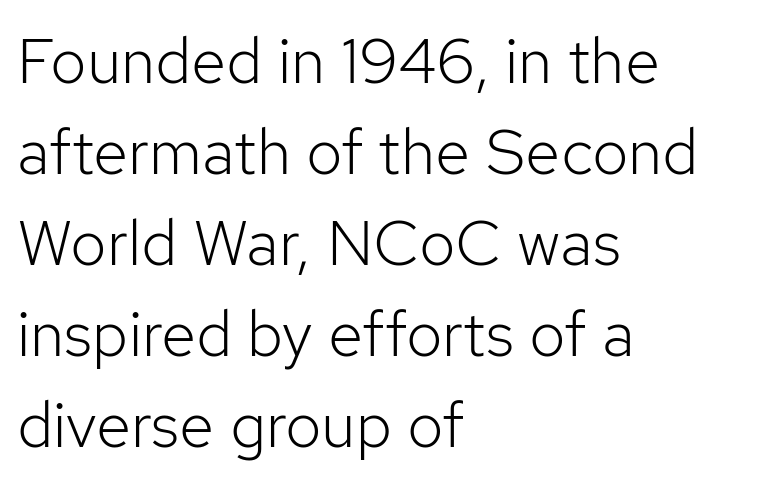
Q: Is the text bold? A: No.
Q: Is the text italic (slanted)? A: No, it is upright.
Q: Is the typeface a serif or a sans-serif typeface? A: Sans-serif.
Q: Is the text underlined? A: No.
Q: How is the paragraph aligned? A: Left-aligned.
Q: Is the spacing between letters normal or unusually wide? A: Normal.
Q: Is the spacing between lines tight, normal or loose? A: Normal.
Q: Width (condensed, normal, or wide)? A: Normal.
Q: Stroke contrast? A: Low.
Q: x-height? A: Medium.
Q: Monospaced? A: No.
